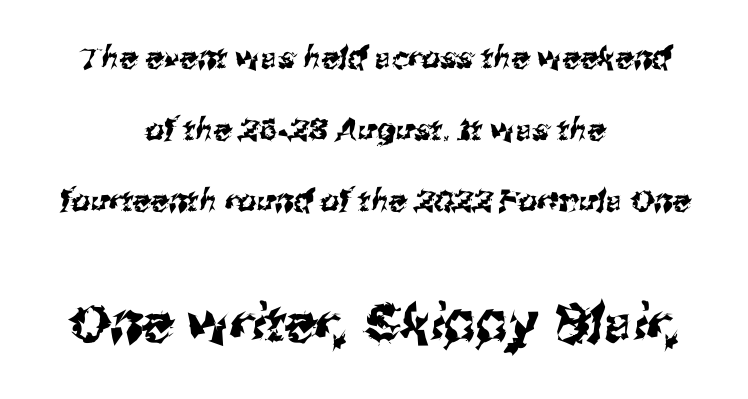
{"serif": "no", "width": "normal", "stroke_contrast": "medium", "x_height": "medium", "monospaced": "no", "underline": "no", "align": "center", "line_spacing": "loose", "line_spacing_ratio": 2.39, "letter_spacing": "normal", "letter_spacing_em": 0.0, "larger_block": "second", "size_ratio": 1.73, "glyph_px": 52}
